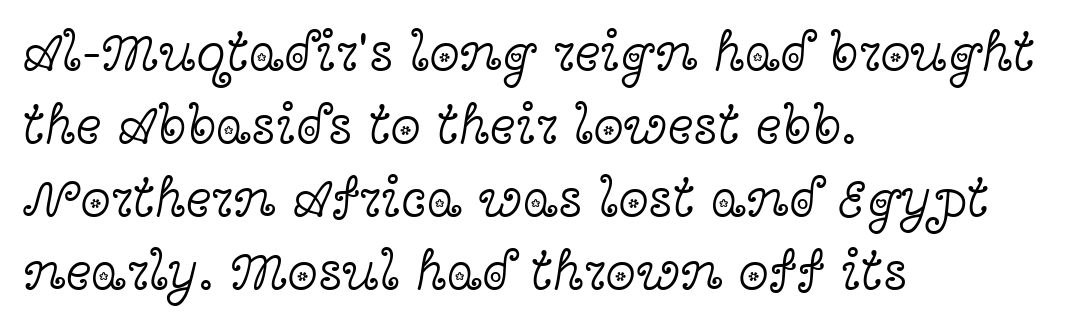
This is not heavy type; no bold has been used. Glyph-to-glyph distance matches everyday printed text. In terms of letterform style, serifs are clearly present. Leftover space on each line is placed entirely after the last word.
